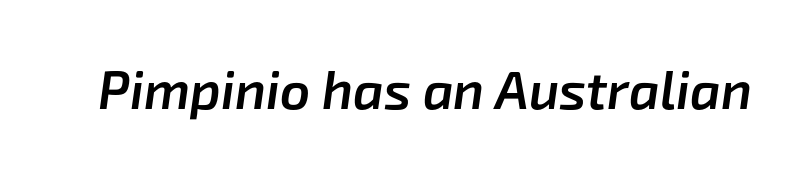
The image shows 53 px semibold type, italic (leaning right); set normal letter spacing, not underlined; low stroke contrast and a medium x-height.
